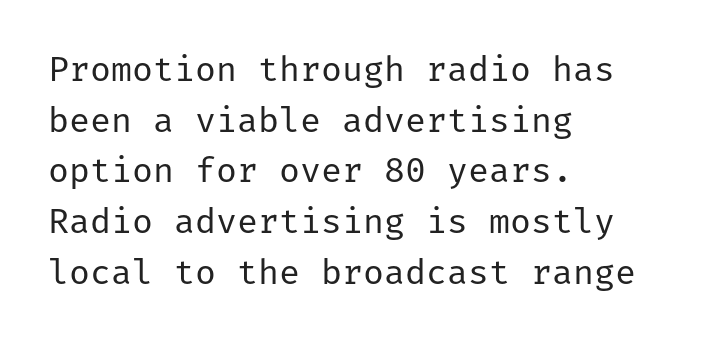
Line starts are locked; line ends wander. The zone under the glyphs is completely vacant. Style check: upright. This sample uses plain, unmodified letter spacing. What's the leading like? Ordinary, nothing unusual. Is this a sans? Yes — the strokes have no serifs.
